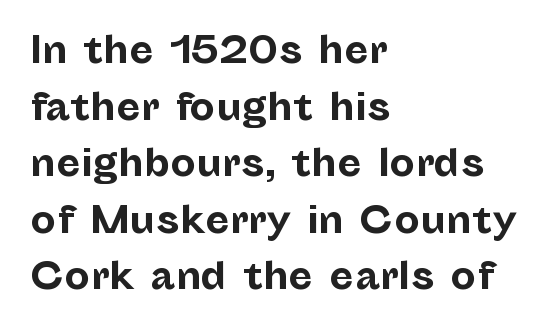
Q: Is the text bold? A: Yes.
Q: Is the text italic (slanted)? A: No, it is upright.
Q: Is the typeface a serif or a sans-serif typeface? A: Sans-serif.
Q: Is the text underlined? A: No.
Q: How is the paragraph aligned? A: Left-aligned.
Q: Is the spacing between letters normal or unusually wide? A: Normal.
Q: Is the spacing between lines tight, normal or loose? A: Normal.
Q: Width (condensed, normal, or wide)? A: Normal.
Q: Stroke contrast? A: Low.
Q: x-height? A: Medium.
Q: Monospaced? A: No.
